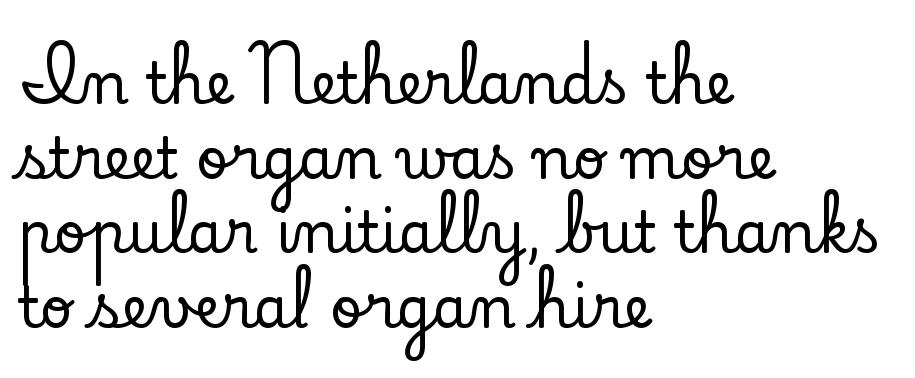
Q: Is the text italic (slanted)? A: No, it is upright.
Q: Is the typeface a serif or a sans-serif typeface? A: Serif.
Q: Is the text underlined? A: No.
Q: How is the paragraph aligned? A: Left-aligned.
Q: Is the spacing between letters normal or unusually wide? A: Normal.
Q: Is the spacing between lines tight, normal or loose? A: Normal.
Q: Width (condensed, normal, or wide)? A: Normal.
Q: Stroke contrast? A: Low.
Q: x-height? A: Small.
Q: Monospaced? A: No.
